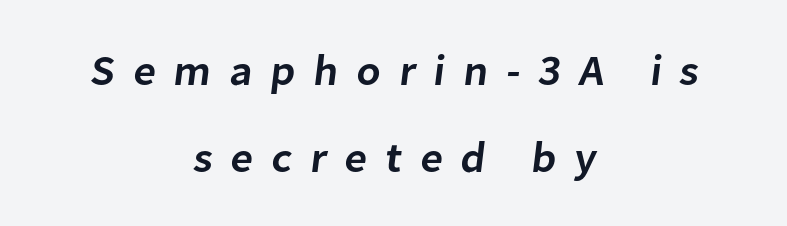
Q: Is the text bold? A: Semi-bold.
Q: Is the typeface a serif or a sans-serif typeface? A: Sans-serif.
Q: Is the text underlined? A: No.
Q: How is the paragraph aligned? A: Centered.
Q: Is the spacing between letters normal or unusually wide? A: Unusually wide.
Q: Is the spacing between lines tight, normal or loose? A: Loose.
Q: Width (condensed, normal, or wide)? A: Normal.
Q: Stroke contrast? A: Low.
Q: x-height? A: Medium.
Q: Monospaced? A: No.
